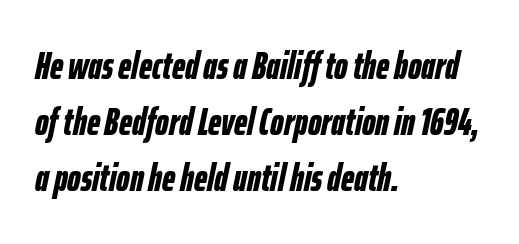
This sample has the flowing, uneven cadence of proportional lettering. The letters are bold, with thick, heavy strokes. Students, note that the glyphs here touch the page at normal intervals. Leftover space on each line is placed entirely after the last word. Glance below the letters and you will spot only blank space. This is oblique type, the kind used for emphasis or titles.
